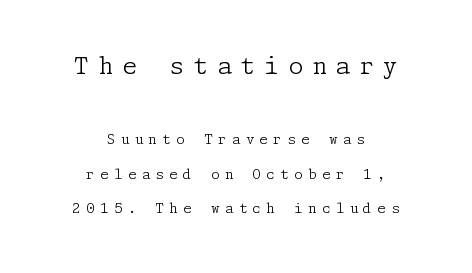
{"italic": "no", "bold": "no", "underline": "no", "align": "center", "line_spacing": "loose", "line_spacing_ratio": 2.46, "letter_spacing": "wide", "letter_spacing_em": 0.37, "larger_block": "first", "size_ratio": 1.71, "glyph_px": 24}
